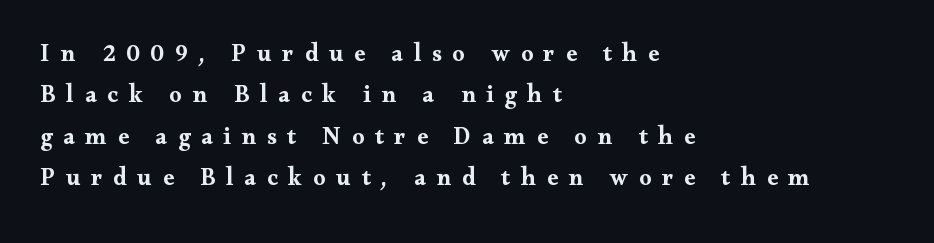
The image shows 24 px bold type, upright; set left-aligned, line spacing 1.72x, unusually wide letter spacing (+0.45 em), not underlined.
